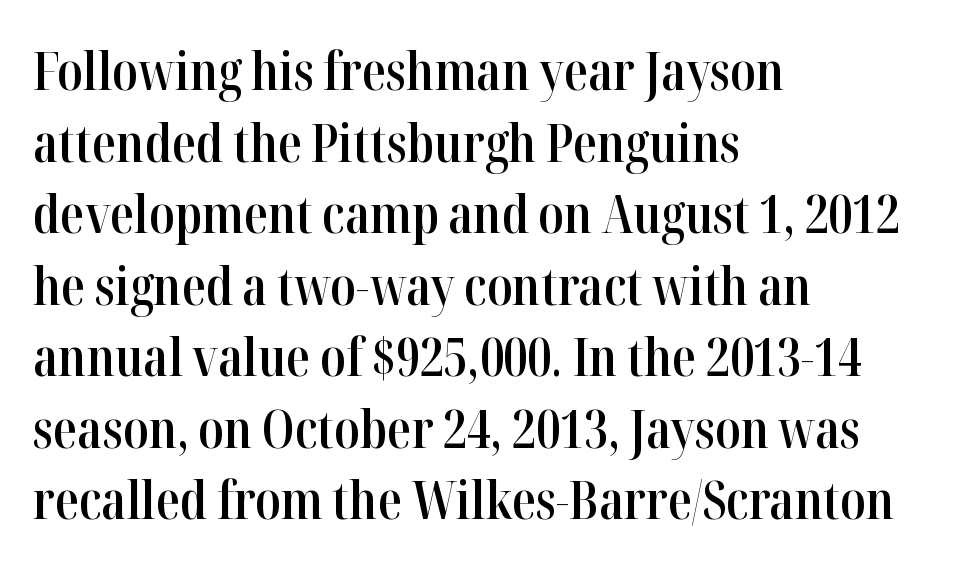
These lines are composed in type with serifs. The space between consecutive lines is moderate. Letter spacing: default. A clean baseline with only descenders dipping below it. Characters remain perfectly vertical along every line.
